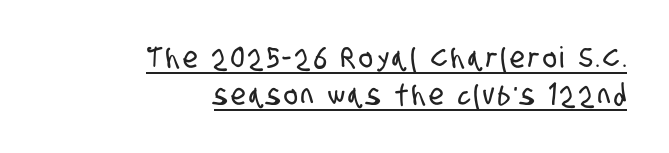
{"serif": "no", "width": "condensed", "stroke_contrast": "low", "x_height": "large", "monospaced": "no", "underline": "yes", "align": "right", "line_spacing": "normal", "line_spacing_ratio": 1.27, "glyph_px": 29}
